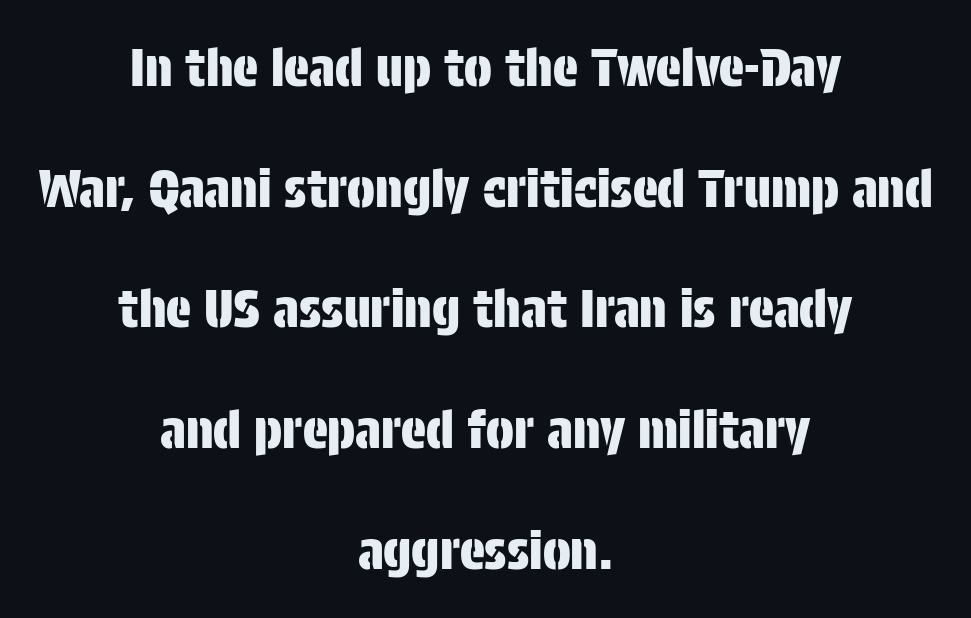
You could not count columns in this text — the font is proportionally spaced. I'd call this a sans setting — the letters go barefoot. The passage shown has conventional tracking throughout. Anything drawn beneath the words? Only blank space. Reading down the column, the eye jumps a long way to each next line. A student would call this center alignment; a typographer would say set centered.
